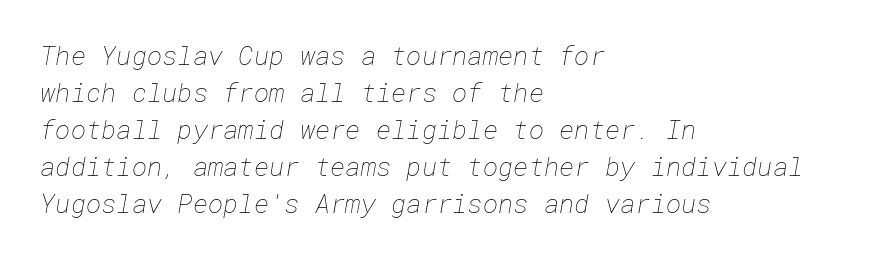
Standard letterfit; no display-style spreading of the glyphs. Stems here are at most as thick as an everyday book face. Lines of text with bare space underneath. This sample is left-justified, so line endings fall wherever the words run out. One glance says typical: line gaps are just what's usual.
